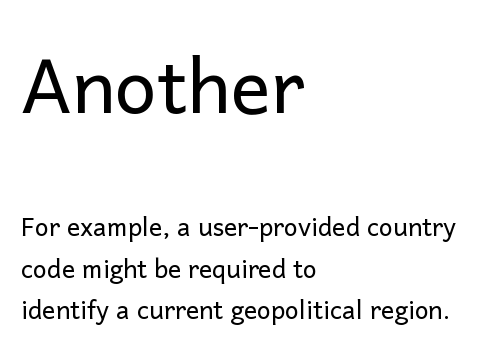
{"serif": "no", "italic": "no", "bold": "no", "weight": "regular", "width": "normal", "stroke_contrast": "low", "x_height": "medium", "monospaced": "no", "underline": "no", "align": "left", "line_spacing": "normal", "line_spacing_ratio": 1.66, "letter_spacing": "normal", "letter_spacing_em": 0.0, "larger_block": "first", "size_ratio": 3.0, "glyph_px": 75}
